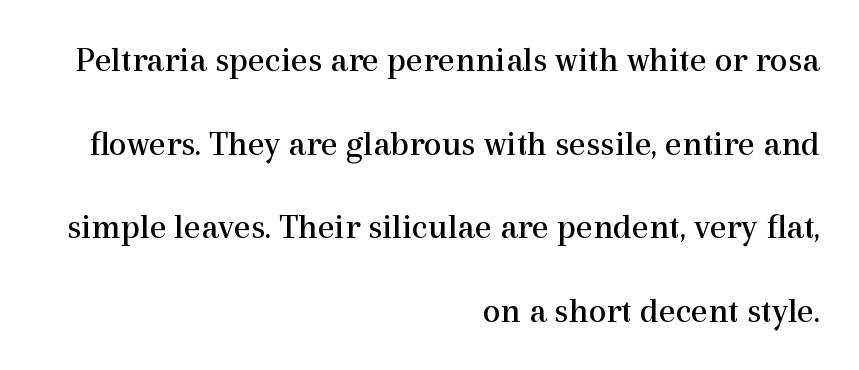
Stems here are at most as thick as an everyday book face. Unlike italic type, these characters show no tilt at all. Between one letter and the next there's only the usual sliver of space. The paragraph has a hard right edge and a soft left edge. Spacing verdict: proportional, widths tailored to each character.
